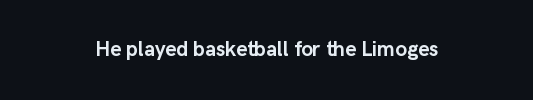
{"italic": "no", "bold": "yes", "underline": "no", "align": "center", "letter_spacing": "normal", "letter_spacing_em": 0.0, "glyph_px": 21}
